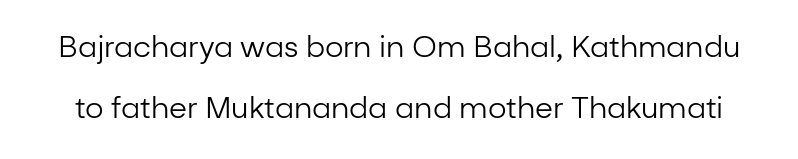
The image shows 29 px regular-weight sans-serif type, upright; set loose line spacing (2.09x), normal letter spacing, not underlined; low stroke contrast and a medium x-height.
